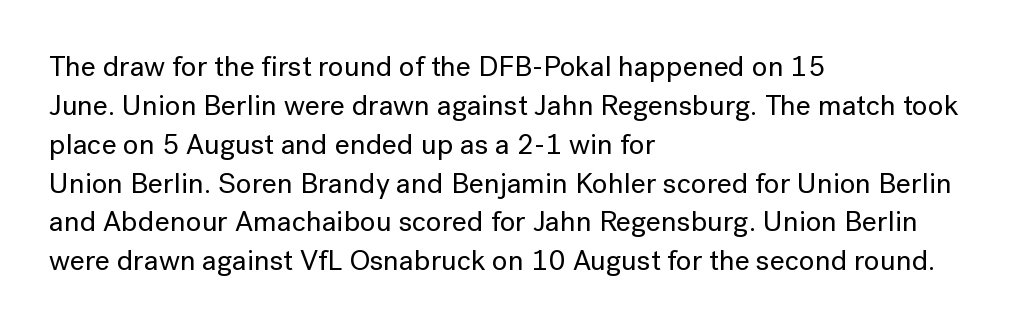
Q: Is the text italic (slanted)? A: No, it is upright.
Q: Is the typeface a serif or a sans-serif typeface? A: Sans-serif.
Q: Is the text underlined? A: No.
Q: How is the paragraph aligned? A: Left-aligned.
Q: Is the spacing between letters normal or unusually wide? A: Normal.
Q: Is the spacing between lines tight, normal or loose? A: Normal.
Q: Width (condensed, normal, or wide)? A: Normal.
Q: Stroke contrast? A: Low.
Q: x-height? A: Medium.
Q: Monospaced? A: No.
